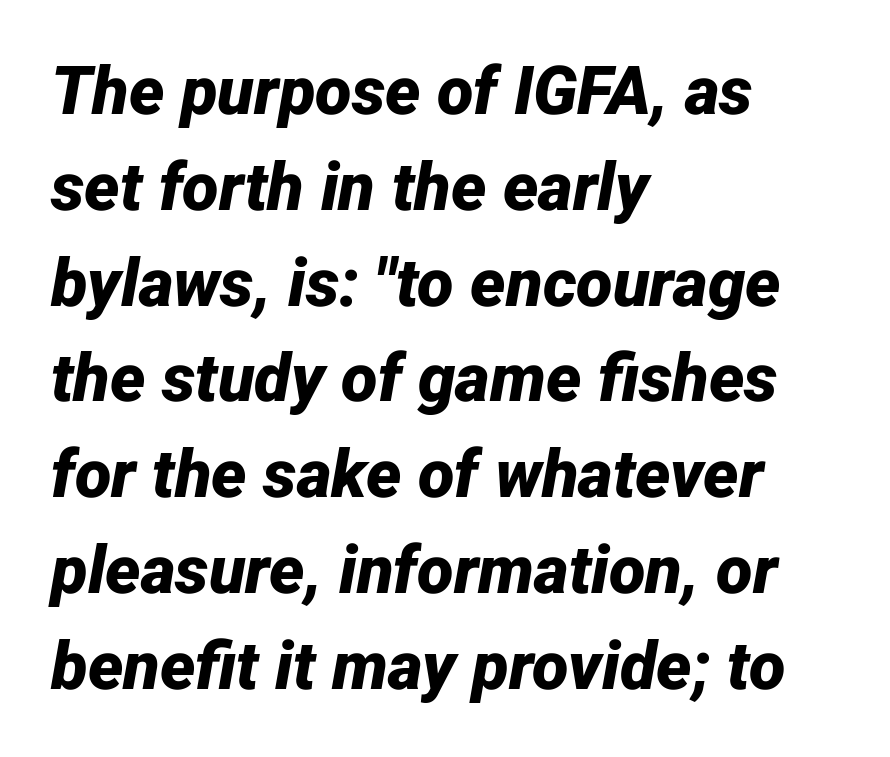
{"italic": "yes", "lean": "right", "slant_degrees": 12, "bold": "yes", "weight": "bold", "width": "normal", "stroke_contrast": "low", "x_height": "medium", "monospaced": "no", "underline": "no", "align": "left", "line_spacing": "normal", "line_spacing_ratio": 1.43, "letter_spacing": "normal", "letter_spacing_em": 0.0, "glyph_px": 67}
